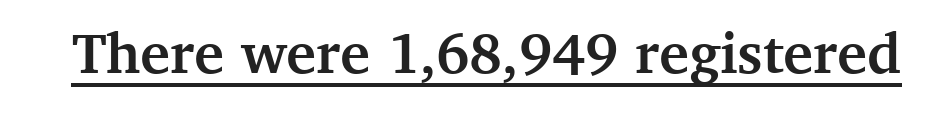
{"serif": "yes", "italic": "no", "bold": "yes", "weight": "semibold", "width": "normal", "stroke_contrast": "medium", "x_height": "medium", "monospaced": "no", "underline": "yes", "letter_spacing": "normal", "letter_spacing_em": 0.0, "glyph_px": 57}
